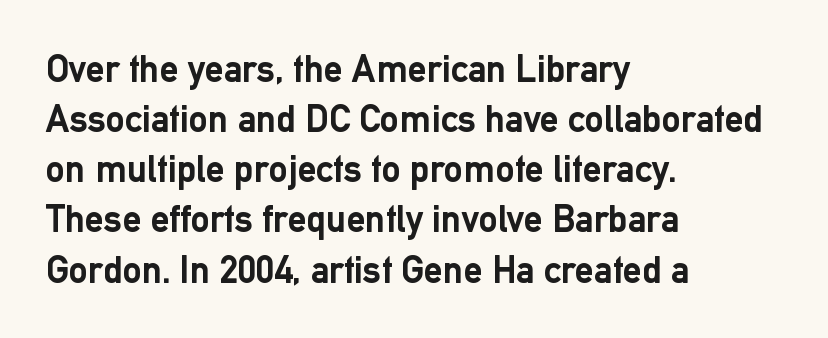
Q: Is the text bold? A: Yes.
Q: Is the text italic (slanted)? A: No, it is upright.
Q: Is the typeface a serif or a sans-serif typeface? A: Sans-serif.
Q: Is the text underlined? A: No.
Q: How is the paragraph aligned? A: Left-aligned.
Q: Is the spacing between letters normal or unusually wide? A: Normal.
Q: Is the spacing between lines tight, normal or loose? A: Normal.
Q: Width (condensed, normal, or wide)? A: Normal.
Q: Stroke contrast? A: Low.
Q: x-height? A: Medium.
Q: Monospaced? A: No.
